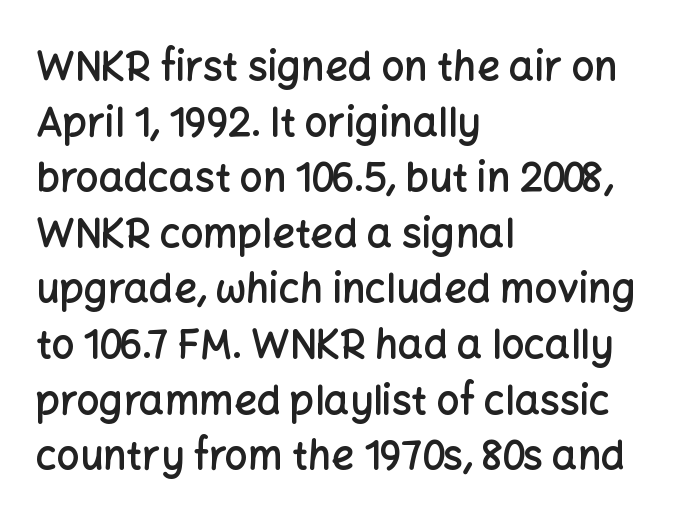
{"serif": "no", "italic": "no", "bold": "semi", "weight": "semibold", "width": "normal", "stroke_contrast": "low", "x_height": "medium", "monospaced": "no", "underline": "no", "align": "left", "line_spacing": "normal", "line_spacing_ratio": 1.39, "letter_spacing": "normal", "letter_spacing_em": 0.0, "glyph_px": 40}
